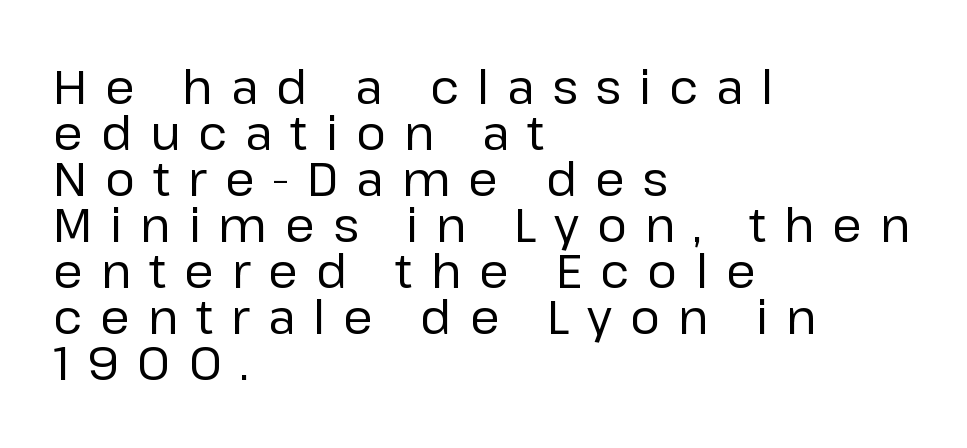
Q: Is the text bold? A: No.
Q: Is the text italic (slanted)? A: No, it is upright.
Q: Is the typeface a serif or a sans-serif typeface? A: Sans-serif.
Q: Is the text underlined? A: No.
Q: How is the paragraph aligned? A: Left-aligned.
Q: Is the spacing between letters normal or unusually wide? A: Unusually wide.
Q: Is the spacing between lines tight, normal or loose? A: Tight.
Q: Width (condensed, normal, or wide)? A: Normal.
Q: Stroke contrast? A: Low.
Q: x-height? A: Medium.
Q: Monospaced? A: No.
